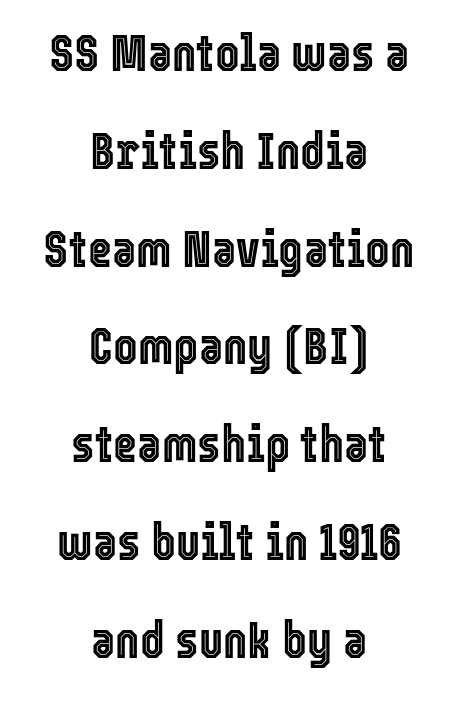
These lines stack symmetrically, like a column narrowing and widening about its center. The letters stand straight up with perfectly vertical stems. The gaps between neighbouring characters are ordinary and unremarkable. The rendering uses natural spacing where letterforms have individual widths.
